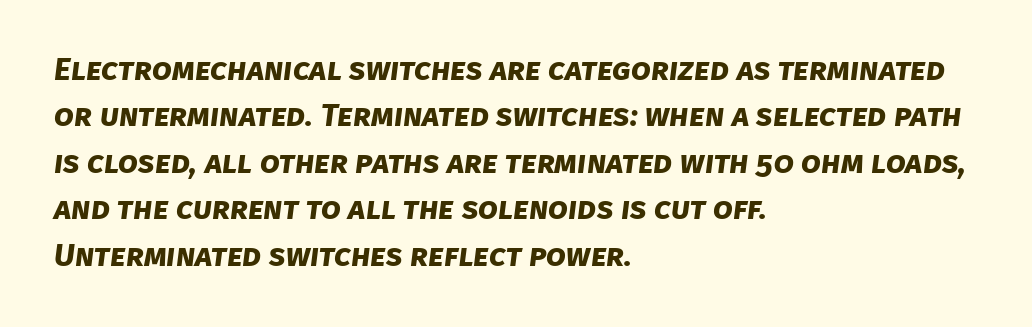
Q: Is the text bold? A: Yes.
Q: Is the typeface a serif or a sans-serif typeface? A: Sans-serif.
Q: Is the text underlined? A: No.
Q: How is the paragraph aligned? A: Left-aligned.
Q: Is the spacing between letters normal or unusually wide? A: Normal.
Q: Is the spacing between lines tight, normal or loose? A: Normal.
Q: Width (condensed, normal, or wide)? A: Normal.
Q: Stroke contrast? A: Low.
Q: x-height? A: Large.
Q: Monospaced? A: No.
